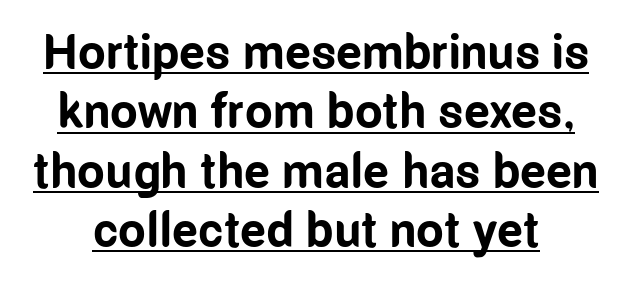
{"serif": "no", "italic": "no", "bold": "yes", "weight": "bold", "width": "condensed", "stroke_contrast": "low", "x_height": "medium", "monospaced": "no", "underline": "yes", "line_spacing_ratio": 1.21, "letter_spacing": "normal", "letter_spacing_em": 0.0, "glyph_px": 49}
